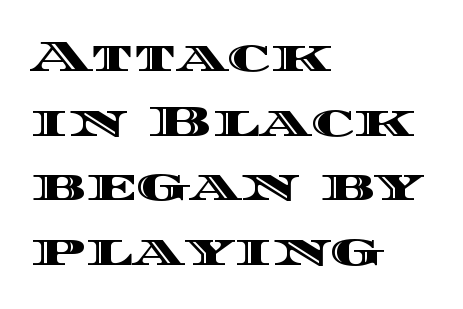
Nobody drew a line under any word here. Nope, not italic — everything's standing straight. Is the block centered? No — it sits flush against the left margin. Honestly, the letter spacing is just normal — you wouldn't notice it.
